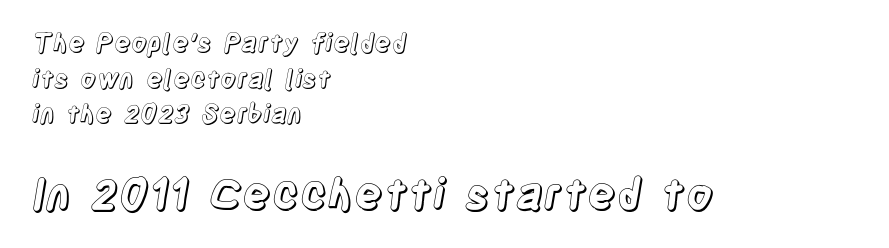
The image shows 43 px condensed type; set left-aligned, normal line spacing (1.43x), normal letter spacing, not underlined; the second (bottom) block is 1.72x larger; a large x-height.
